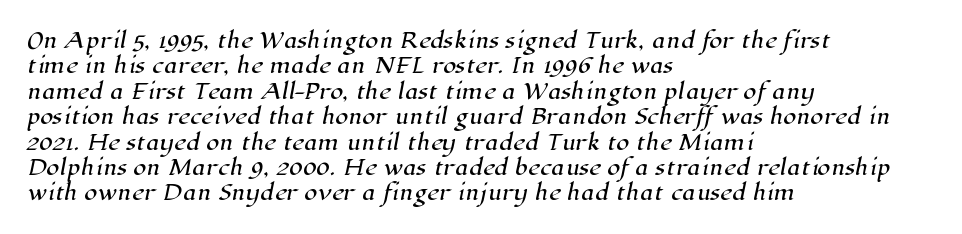
The image shows 21 px text type; set left-aligned, line spacing 1.21x, normal letter spacing, not underlined.
